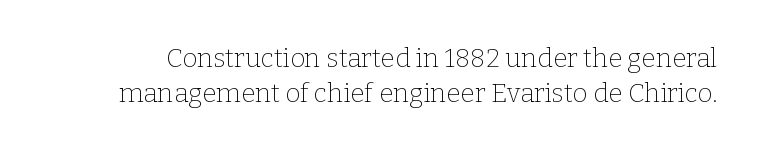
The image shows 26 px text type, upright; set normal line spacing (1.34x), normal letter spacing, not underlined.
